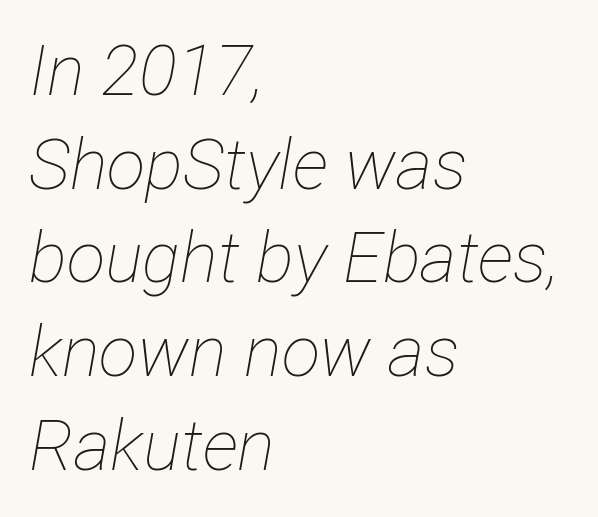
Q: Is the text bold? A: No.
Q: Is the text italic (slanted)? A: Yes, it leans right by about 12 degrees.
Q: Is the text underlined? A: No.
Q: How is the paragraph aligned? A: Left-aligned.
Q: Is the spacing between letters normal or unusually wide? A: Normal.
Q: Is the spacing between lines tight, normal or loose? A: Normal.
Q: Width (condensed, normal, or wide)? A: Condensed.
Q: Stroke contrast? A: Low.
Q: x-height? A: Medium.
Q: Monospaced? A: No.
